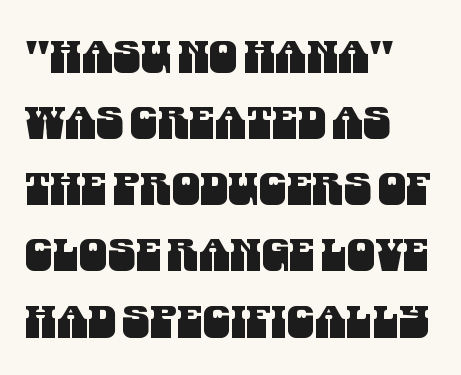
Q: Is the typeface a serif or a sans-serif typeface? A: Sans-serif.
Q: Is the text underlined? A: No.
Q: How is the paragraph aligned? A: Left-aligned.
Q: Is the spacing between letters normal or unusually wide? A: Normal.
Q: Is the spacing between lines tight, normal or loose? A: Normal.
Q: Width (condensed, normal, or wide)? A: Condensed.
Q: Stroke contrast? A: Medium.
Q: x-height? A: Large.
Q: Monospaced? A: No.
